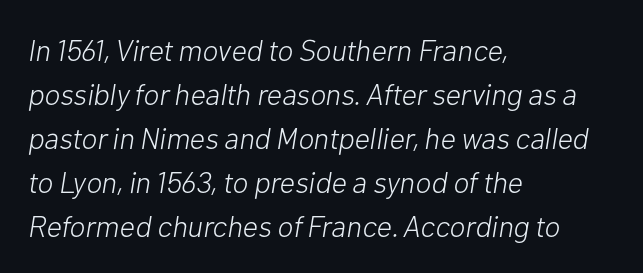
The image shows 30 px light type, italic (leaning right); set left-aligned, normal line spacing (1.47x), normal letter spacing, not underlined; low stroke contrast and a medium x-height.
